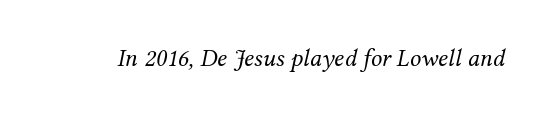
Q: Is the text bold? A: No.
Q: Is the text italic (slanted)? A: Yes, it leans right by about 12 degrees.
Q: Is the text underlined? A: No.
Q: Is the spacing between letters normal or unusually wide? A: Normal.
